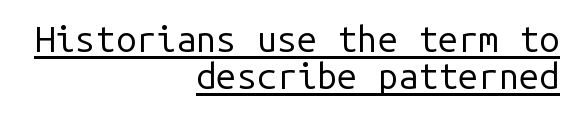
The letters march in equal steps, a hallmark of fixed-pitch type. Compared with a flush-left layout, this one pins lines to the opposite, right side. The strokes are not fattened; the text isn't bold. Line spacing here is tight.
